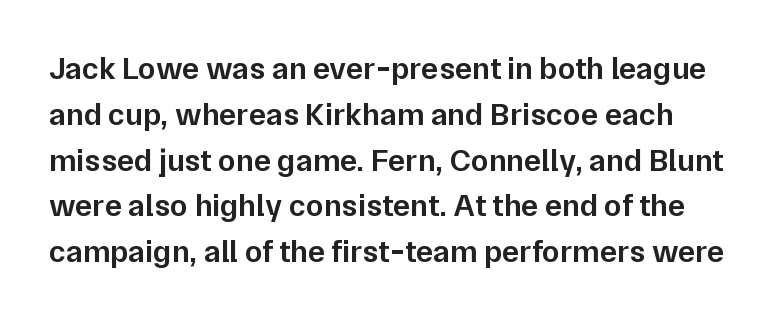
Q: Is the text bold? A: Semi-bold.
Q: Is the text italic (slanted)? A: No, it is upright.
Q: Is the typeface a serif or a sans-serif typeface? A: Sans-serif.
Q: Is the text underlined? A: No.
Q: Is the spacing between letters normal or unusually wide? A: Normal.
Q: Is the spacing between lines tight, normal or loose? A: Normal.
Q: Width (condensed, normal, or wide)? A: Normal.
Q: Stroke contrast? A: Low.
Q: x-height? A: Medium.
Q: Monospaced? A: No.
